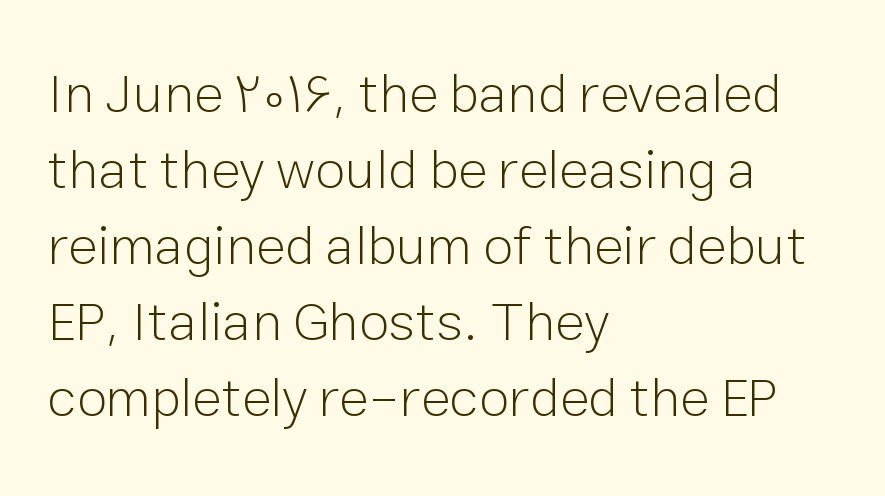
{"serif": "no", "italic": "no", "bold": "no", "weight": "light", "width": "normal", "stroke_contrast": "low", "x_height": "medium", "monospaced": "no", "underline": "no", "align": "left", "line_spacing": "normal", "line_spacing_ratio": 1.38, "letter_spacing": "normal", "letter_spacing_em": 0.0, "glyph_px": 55}
